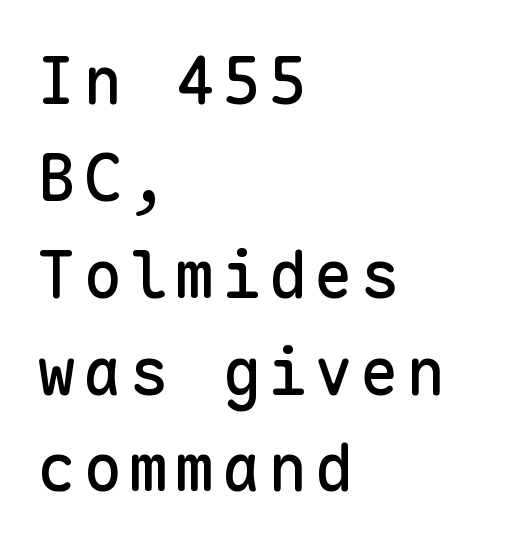
Descenders are the only things crossing below the line. Notice how the stems are strictly vertical — no italics here. Normally led — the rows are evenly, conventionally spaced. All the whitespace from short lines collects on the right. You can tell from the bare stems that sans-serif type was used.
